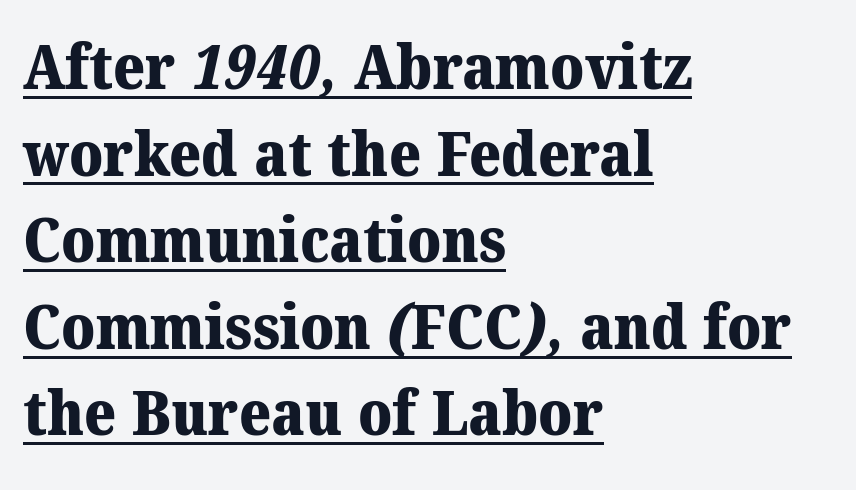
Q: Is the text bold? A: Yes.
Q: Is the typeface a serif or a sans-serif typeface? A: Serif.
Q: Is the text underlined? A: Yes.
Q: How is the paragraph aligned? A: Left-aligned.
Q: Is the spacing between letters normal or unusually wide? A: Normal.
Q: Is the spacing between lines tight, normal or loose? A: Normal.
Q: Width (condensed, normal, or wide)? A: Normal.
Q: Stroke contrast? A: Medium.
Q: x-height? A: Medium.
Q: Monospaced? A: No.
